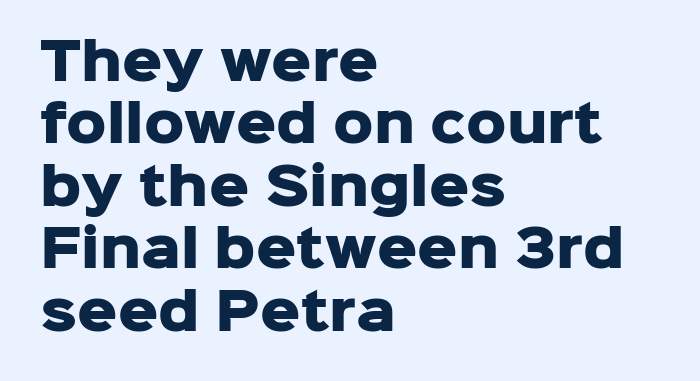
Clear beneath every line of the passage. Horizontal bands of white between lines are of average thickness. Stroke thickness is high; the sample reads as a true bold. There is no visible air inserted between adjacent glyphs. Look at the bottom of the vertical strokes: they stop flat, with no serifs. Rendered with straight, roman letterforms.
